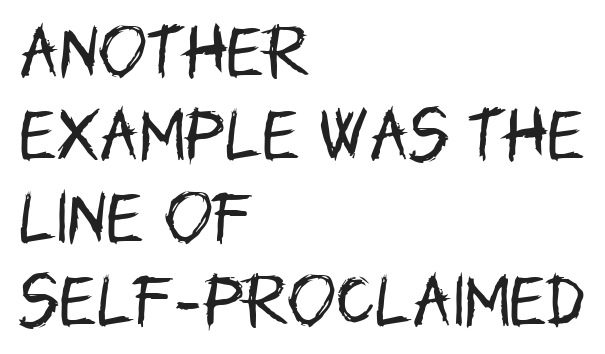
The image shows 58 px regular-weight, condensed sans-serif type, upright; set left-aligned, normal line spacing (1.43x), normal letter spacing, not underlined; low stroke contrast and a large x-height.
